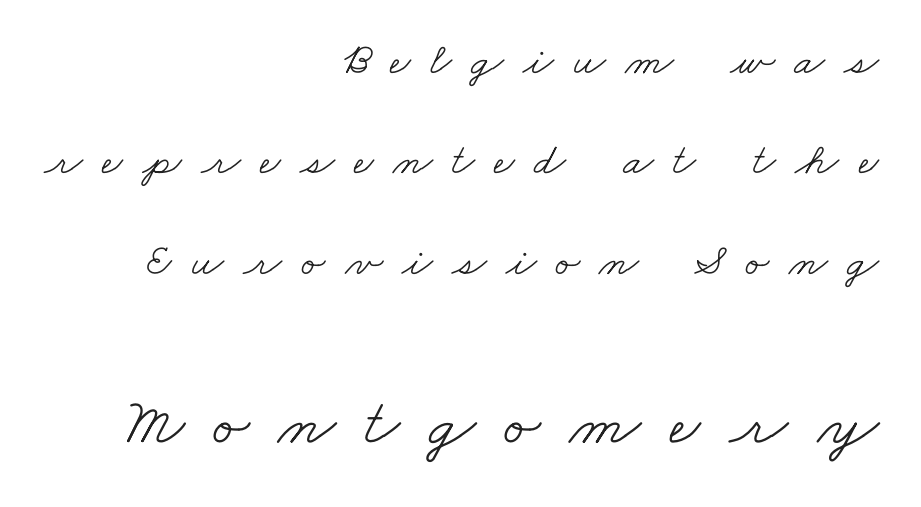
Scale increases going downward across the two blocks. The paragraph shown leans on its right margin. Weight class: somewhere from thin through regular. Type without underlining. The face used here is proportionally spaced, like ordinary book or web type. Rows of type keep a wide berth in the vertical direction.
